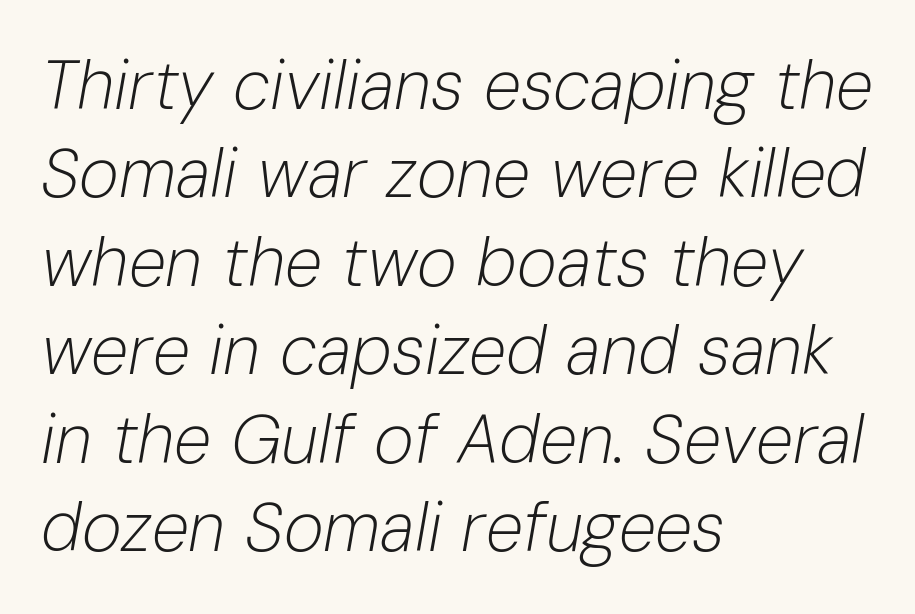
The image shows 68 px light type, italic (leaning right); set left-aligned, normal line spacing (1.3x), normal letter spacing, not underlined; low stroke contrast and a medium x-height.
